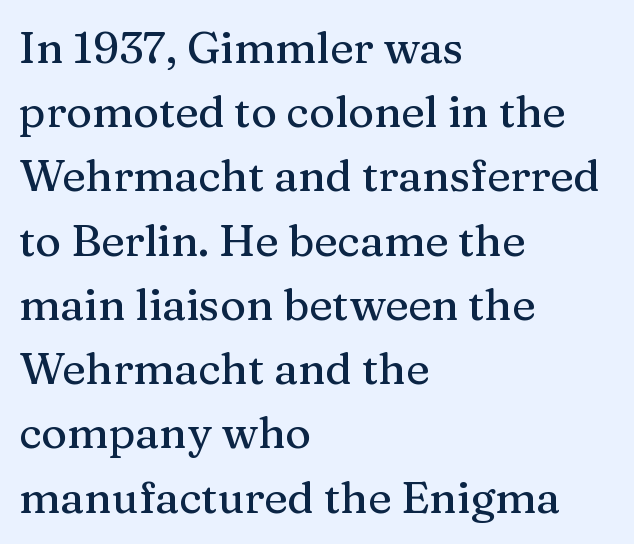
The image shows 44 px serif type, upright; set left-aligned, normal line spacing (1.46x), normal letter spacing, not underlined; medium stroke contrast and a medium x-height.
